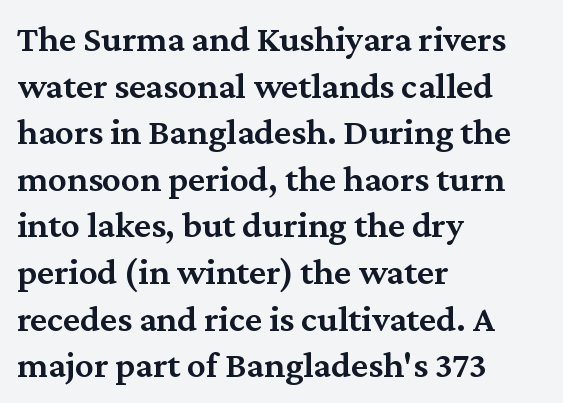
Teacher's note: observe the even left margin — that is flush-left alignment. Does the leading feel generous? No, just average. The rendering shows small feet on the letterforms — a serif design. You can tell it's not italic because the verticals are truly vertical.
